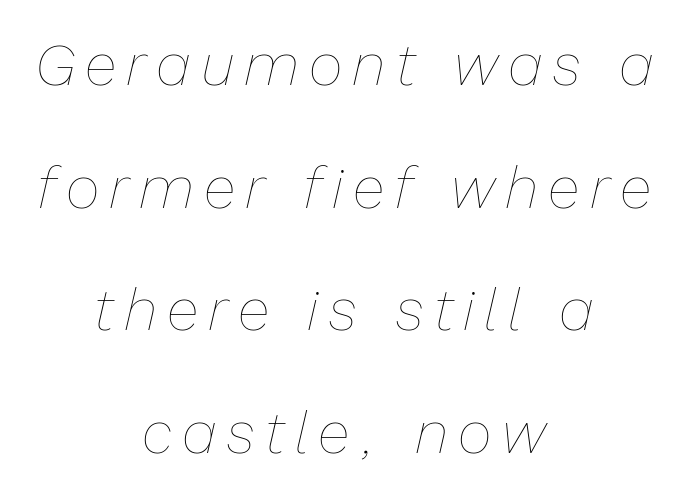
Q: Is the text bold? A: No.
Q: Is the text italic (slanted)? A: Yes, it leans right by about 13 degrees.
Q: Is the text underlined? A: No.
Q: How is the paragraph aligned? A: Centered.
Q: Is the spacing between lines tight, normal or loose? A: Loose.
Q: Width (condensed, normal, or wide)? A: Normal.
Q: Stroke contrast? A: Low.
Q: x-height? A: Medium.
Q: Monospaced? A: No.
